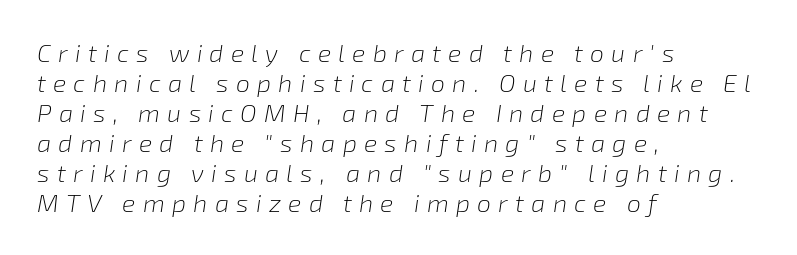
The image shows 25 px text type, italic (leaning right); set left-aligned, line spacing 1.2x, unusually wide letter spacing (+0.29 em), not underlined.
